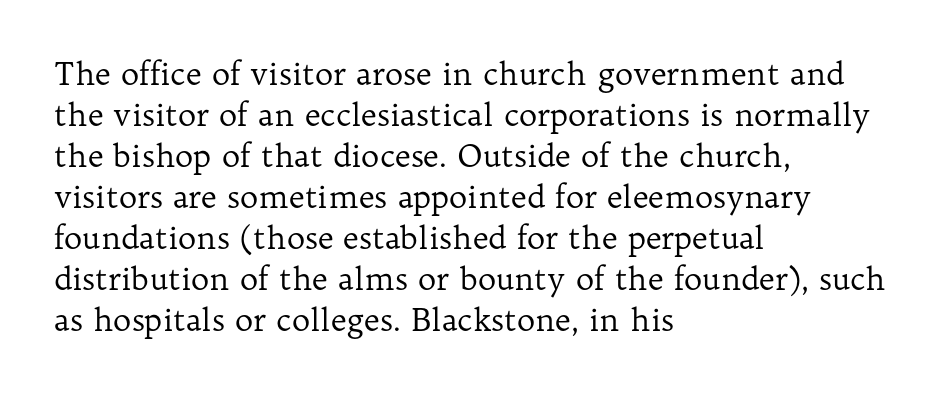
Q: Is the text bold? A: No.
Q: Is the text italic (slanted)? A: No, it is upright.
Q: Is the typeface a serif or a sans-serif typeface? A: Serif.
Q: Is the text underlined? A: No.
Q: How is the paragraph aligned? A: Left-aligned.
Q: Is the spacing between letters normal or unusually wide? A: Normal.
Q: Is the spacing between lines tight, normal or loose? A: Normal.
Q: Width (condensed, normal, or wide)? A: Normal.
Q: Stroke contrast? A: Low.
Q: x-height? A: Medium.
Q: Monospaced? A: No.
